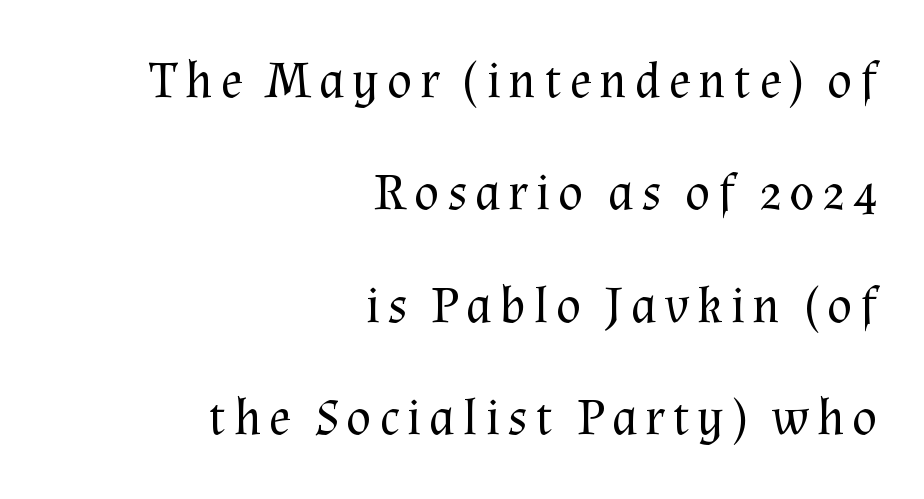
Q: Is the text bold? A: No.
Q: Is the text italic (slanted)? A: No, it is upright.
Q: Is the text underlined? A: No.
Q: How is the paragraph aligned? A: Right-aligned.
Q: Is the spacing between lines tight, normal or loose? A: Loose.
Q: Width (condensed, normal, or wide)? A: Normal.
Q: Stroke contrast? A: Medium.
Q: x-height? A: Medium.
Q: Monospaced? A: No.
